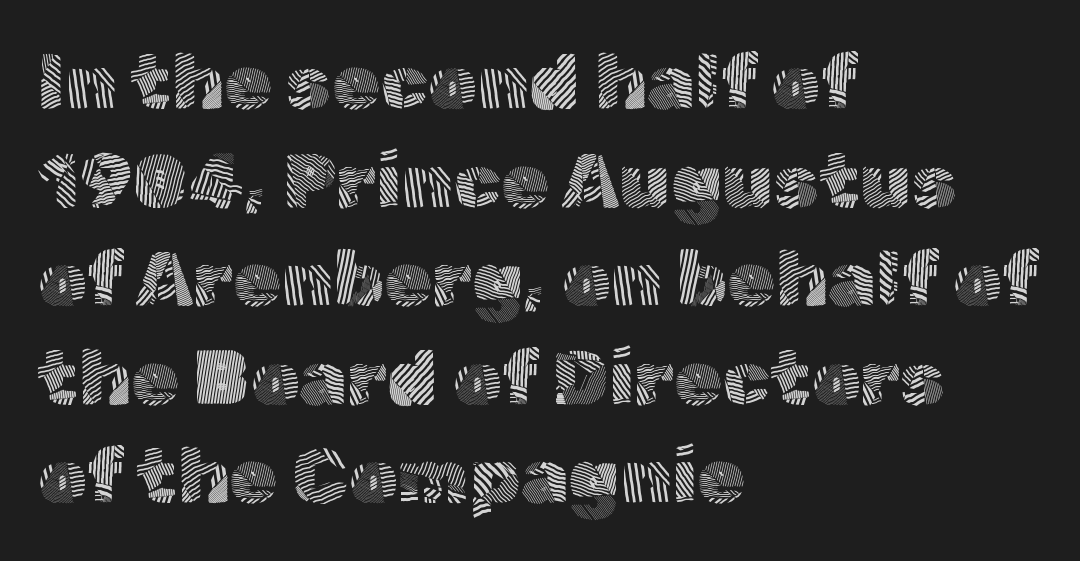
Q: Is the text bold? A: No.
Q: Is the text italic (slanted)? A: No, it is upright.
Q: Is the typeface a serif or a sans-serif typeface? A: Sans-serif.
Q: Is the text underlined? A: No.
Q: How is the paragraph aligned? A: Left-aligned.
Q: Is the spacing between letters normal or unusually wide? A: Normal.
Q: Is the spacing between lines tight, normal or loose? A: Normal.
Q: Width (condensed, normal, or wide)? A: Normal.
Q: x-height? A: Medium.
Q: Monospaced? A: No.
